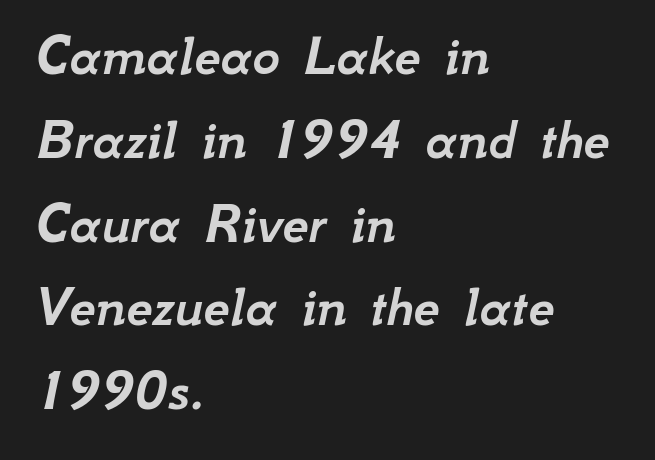
{"italic": "yes", "lean": "right", "slant_degrees": 12, "width": "normal", "stroke_contrast": "low", "x_height": "small", "monospaced": "no", "underline": "no", "align": "left", "line_spacing": "normal", "line_spacing_ratio": 1.42, "letter_spacing": "normal", "letter_spacing_em": 0.0, "glyph_px": 59}
